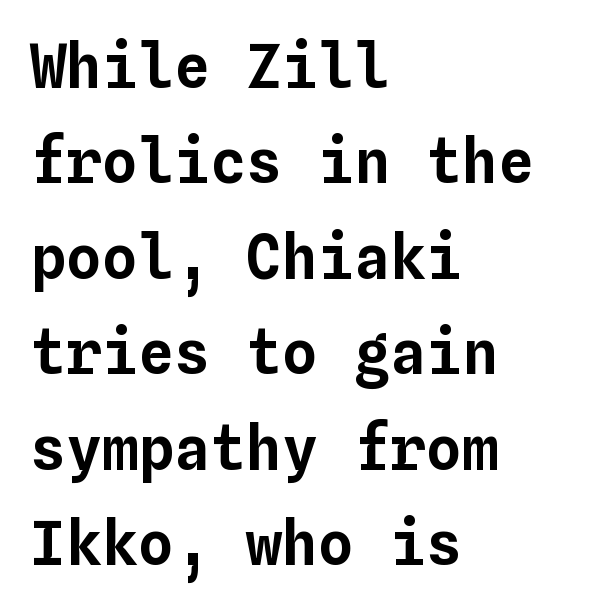
The image shows 60 px text type, upright, monospaced; set left-aligned, normal line spacing (1.59x), normal letter spacing, not underlined; low stroke contrast and a medium x-height.
